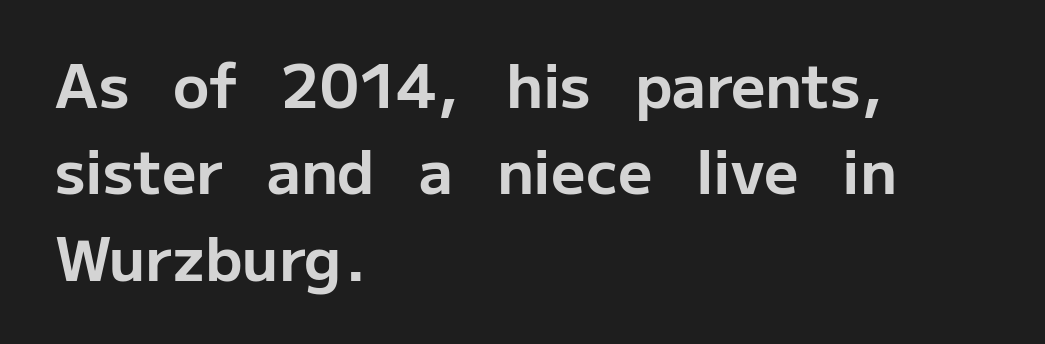
{"serif": "no", "italic": "no", "bold": "yes", "weight": "bold", "width": "normal", "stroke_contrast": "low", "x_height": "medium", "monospaced": "no", "underline": "no", "align": "left", "line_spacing": "normal", "line_spacing_ratio": 1.44, "letter_spacing": "normal", "letter_spacing_em": 0.0, "glyph_px": 60}
